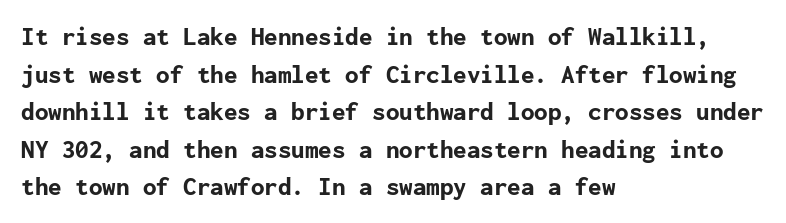
{"italic": "no", "bold": "yes", "underline": "no", "align": "left", "line_spacing": "normal", "line_spacing_ratio": 1.39, "letter_spacing": "normal", "letter_spacing_em": 0.0, "glyph_px": 27}
